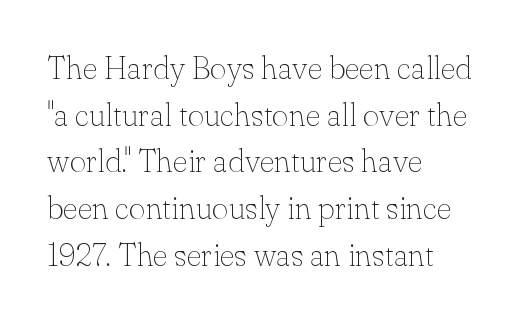
Q: Is the text bold? A: No.
Q: Is the text italic (slanted)? A: No, it is upright.
Q: Is the typeface a serif or a sans-serif typeface? A: Serif.
Q: Is the text underlined? A: No.
Q: How is the paragraph aligned? A: Left-aligned.
Q: Is the spacing between letters normal or unusually wide? A: Normal.
Q: Is the spacing between lines tight, normal or loose? A: Normal.
Q: Width (condensed, normal, or wide)? A: Normal.
Q: Stroke contrast? A: Low.
Q: x-height? A: Small.
Q: Monospaced? A: No.
